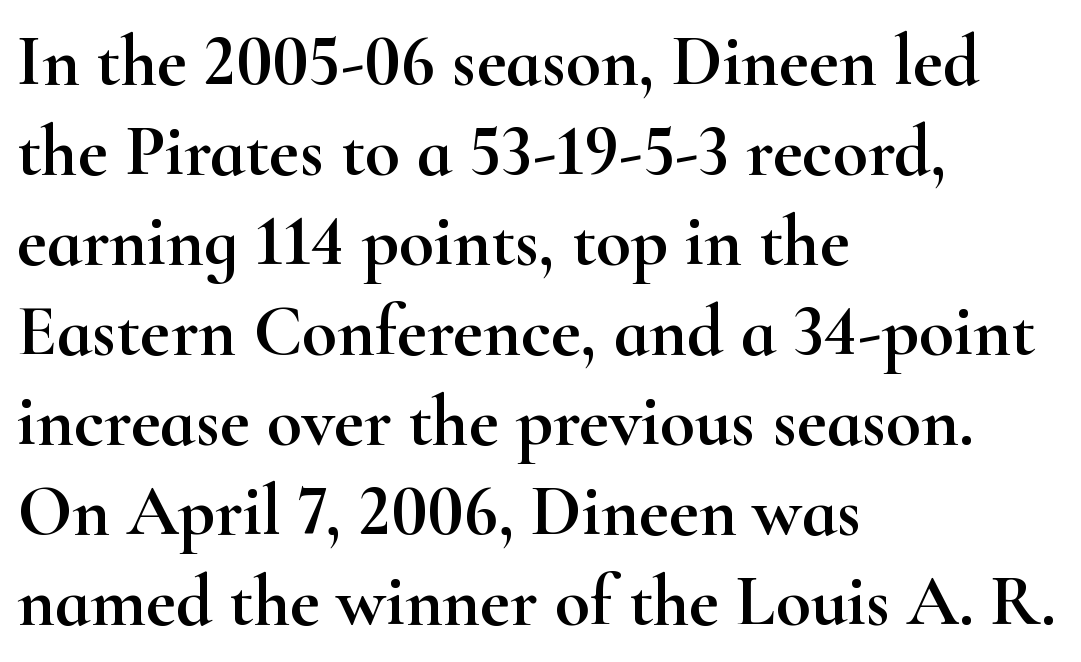
Q: Is the text italic (slanted)? A: No, it is upright.
Q: Is the typeface a serif or a sans-serif typeface? A: Serif.
Q: Is the text underlined? A: No.
Q: How is the paragraph aligned? A: Left-aligned.
Q: Is the spacing between letters normal or unusually wide? A: Normal.
Q: Is the spacing between lines tight, normal or loose? A: Normal.
Q: Width (condensed, normal, or wide)? A: Wide.
Q: Stroke contrast? A: High.
Q: x-height? A: Small.
Q: Monospaced? A: No.
